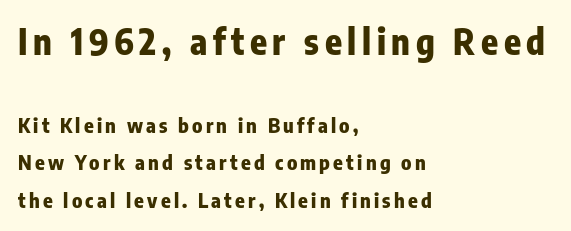
{"serif": "no", "italic": "no", "bold": "yes", "weight": "heavy", "width": "condensed", "stroke_contrast": "low", "x_height": "medium", "monospaced": "no", "underline": "no", "align": "left", "line_spacing_ratio": 1.88, "larger_block": "first", "size_ratio": 1.75, "glyph_px": 35}
